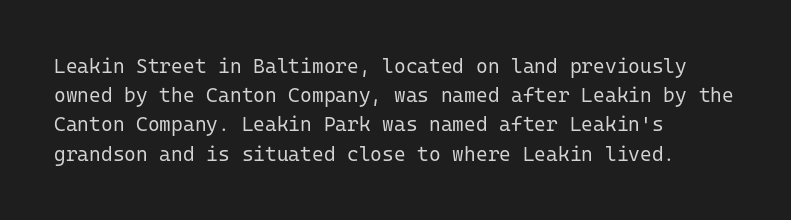
Q: Is the text bold? A: No.
Q: Is the text italic (slanted)? A: No, it is upright.
Q: Is the text underlined? A: No.
Q: How is the paragraph aligned? A: Left-aligned.
Q: Is the spacing between letters normal or unusually wide? A: Normal.
Q: Is the spacing between lines tight, normal or loose? A: Normal.
